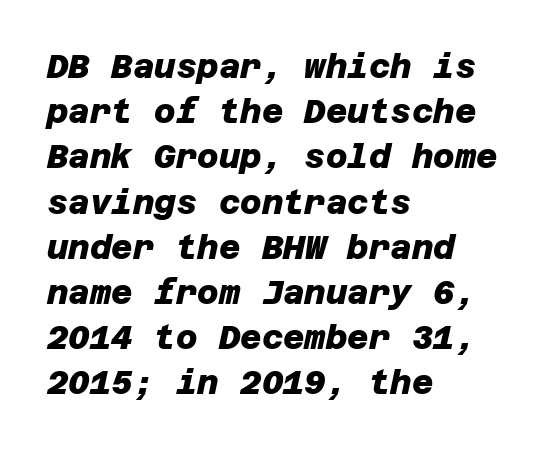
Unmarked baselines from the first word to the last. The setting favours the left margin, as ordinary paragraphs usually do. The passage shown is typeset with a sans-serif family. Bold? Absolutely — the strokes are thick and heavy. Quick note: interline space is typical.
